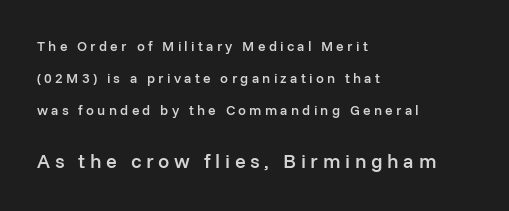
Notice how the passage keeps a crisp vertical edge on the left only. Compared with typical body copy, the letter spacing here is much looser. Lines of text with bare space underneath. The font is running at a semibold setting, under full bold. Does the bottom block carry the larger type? Yes, it does.
